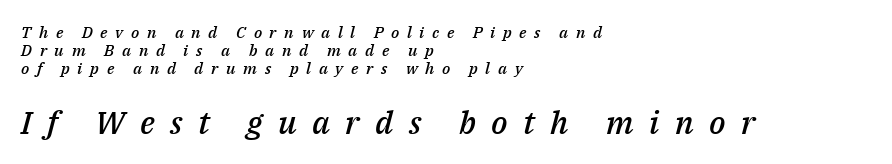
Q: Is the text bold? A: Semi-bold.
Q: Is the text italic (slanted)? A: Yes, it leans right by about 14 degrees.
Q: Is the text underlined? A: No.
Q: How is the paragraph aligned? A: Left-aligned.
Q: Is the spacing between letters normal or unusually wide? A: Unusually wide.
Q: Is the spacing between lines tight, normal or loose? A: Tight.
Q: Which block of text is set in a larger size, the first (top) or the second (bottom)? A: The second (bottom) one.
Q: Width (condensed, normal, or wide)? A: Normal.
Q: Stroke contrast? A: Medium.
Q: x-height? A: Medium.
Q: Monospaced? A: No.
